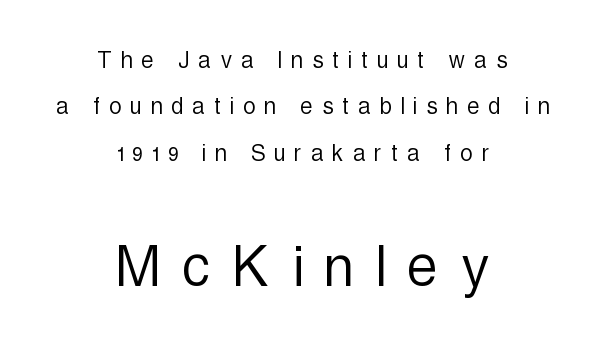
Are there feet on the stems? There aren't — it's a sans. Every character sits straight up, as roman type does. You could not count columns in this text — the font is proportionally spaced. The lines are quadded center. The space directly below the letters is spotless. Ink coverage per letter is moderate at most.
